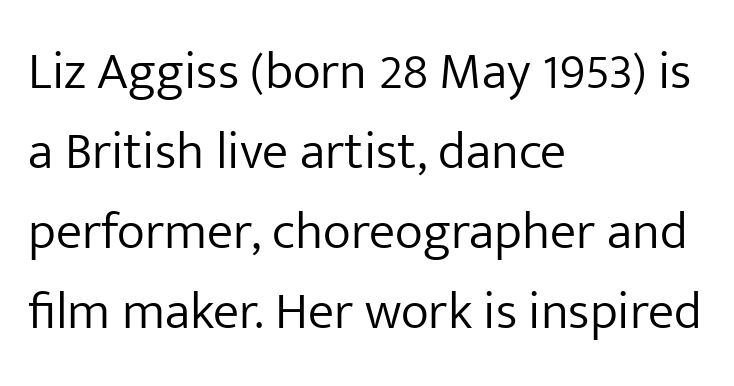
The image shows 53 px light sans-serif type, upright; set left-aligned, normal line spacing (1.51x), normal letter spacing, not underlined; low stroke contrast and a medium x-height.
